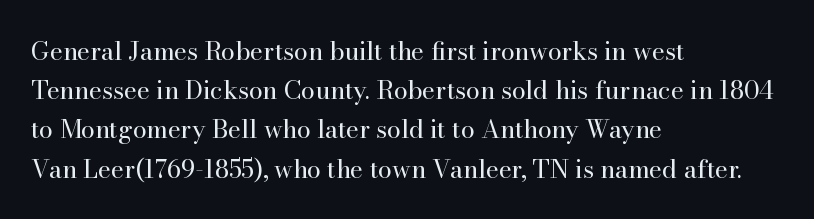
Q: Is the text bold? A: No.
Q: Is the text italic (slanted)? A: No, it is upright.
Q: Is the text underlined? A: No.
Q: How is the paragraph aligned? A: Left-aligned.
Q: Is the spacing between letters normal or unusually wide? A: Normal.
Q: Is the spacing between lines tight, normal or loose? A: Normal.
